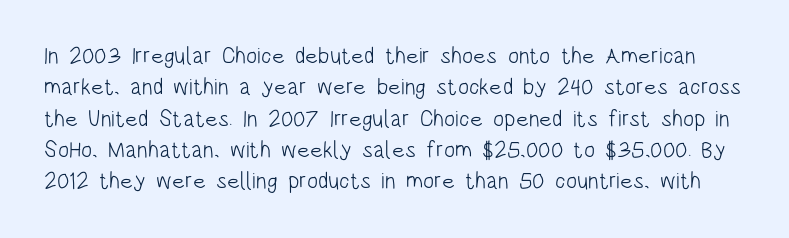
Q: Is the text bold? A: No.
Q: Is the text italic (slanted)? A: No, it is upright.
Q: Is the text underlined? A: No.
Q: Is the spacing between letters normal or unusually wide? A: Normal.
Q: Is the spacing between lines tight, normal or loose? A: Normal.
